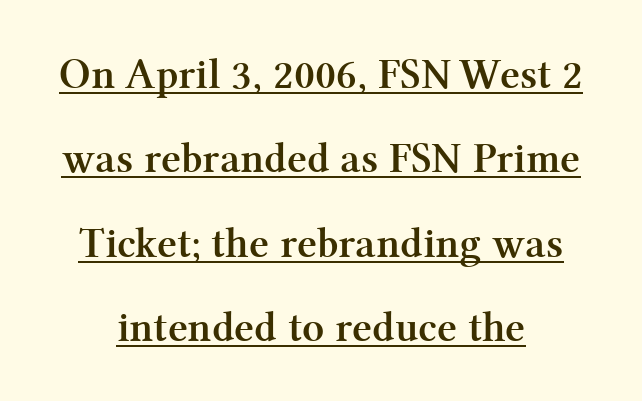
Q: Is the text bold? A: Yes.
Q: Is the text italic (slanted)? A: No, it is upright.
Q: Is the typeface a serif or a sans-serif typeface? A: Serif.
Q: Is the text underlined? A: Yes.
Q: How is the paragraph aligned? A: Centered.
Q: Is the spacing between letters normal or unusually wide? A: Normal.
Q: Is the spacing between lines tight, normal or loose? A: Loose.
Q: Width (condensed, normal, or wide)? A: Normal.
Q: Stroke contrast? A: Medium.
Q: x-height? A: Medium.
Q: Monospaced? A: No.
